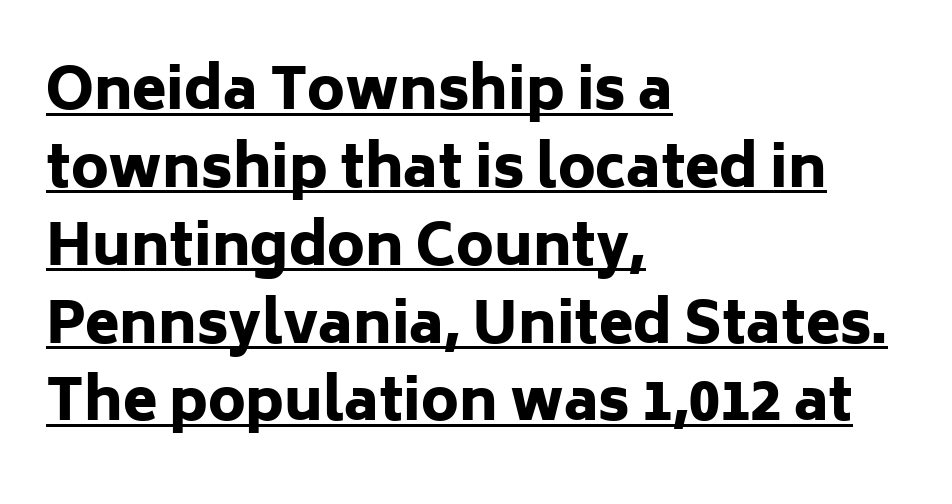
Q: Is the text bold? A: Yes.
Q: Is the text italic (slanted)? A: No, it is upright.
Q: Is the typeface a serif or a sans-serif typeface? A: Sans-serif.
Q: Is the text underlined? A: Yes.
Q: How is the paragraph aligned? A: Left-aligned.
Q: Is the spacing between letters normal or unusually wide? A: Normal.
Q: Is the spacing between lines tight, normal or loose? A: Normal.
Q: Width (condensed, normal, or wide)? A: Normal.
Q: Stroke contrast? A: Low.
Q: x-height? A: Medium.
Q: Monospaced? A: No.
